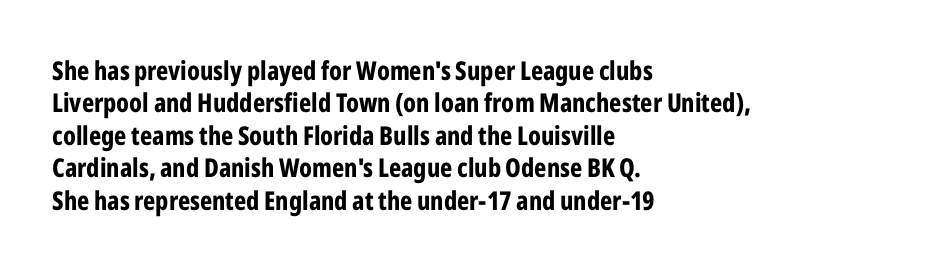
Interline gaps are of average width in this sample. Words float on clear page, feet unadorned. Weight check: bold — yes, fully. These lines were composed using upright roman letters.
